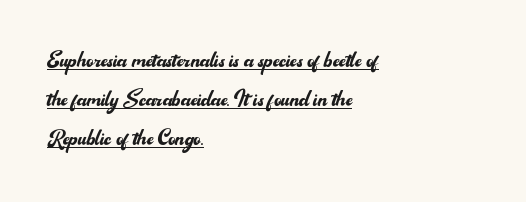
The face looks like a standard text weight, possibly lighter. The block of text has a typical density, with ordinary space between rows. Varying glyph widths throughout — classic text-font behaviour. These lines stack with their left ends in a neat column. Students, note that the glyphs here touch the page at normal intervals.
